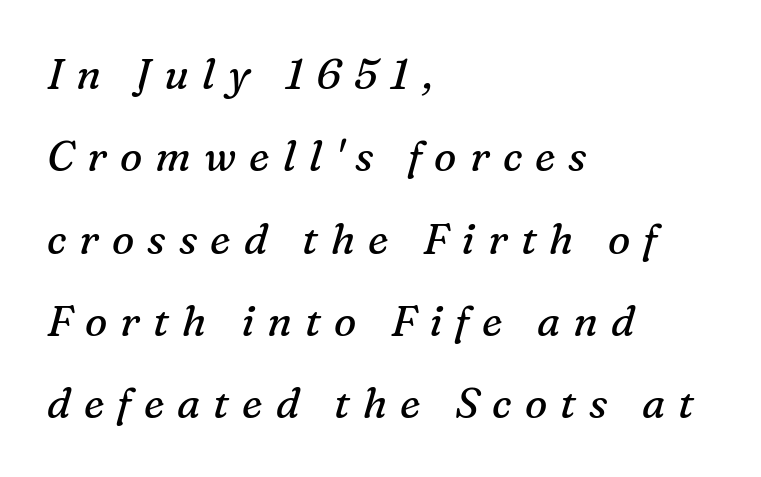
The image shows 42 px regular-weight serif type, italic (leaning right); set left-aligned, loose line spacing (1.96x), unusually wide letter spacing (+0.31 em), not underlined; medium stroke contrast and a medium x-height.
